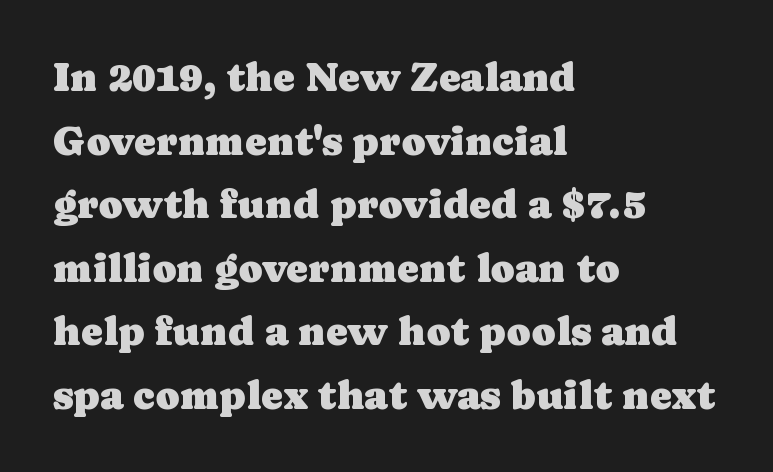
The image shows 41 px serif type, upright; set left-aligned, normal line spacing (1.55x), normal letter spacing, not underlined; low stroke contrast and a medium x-height.
